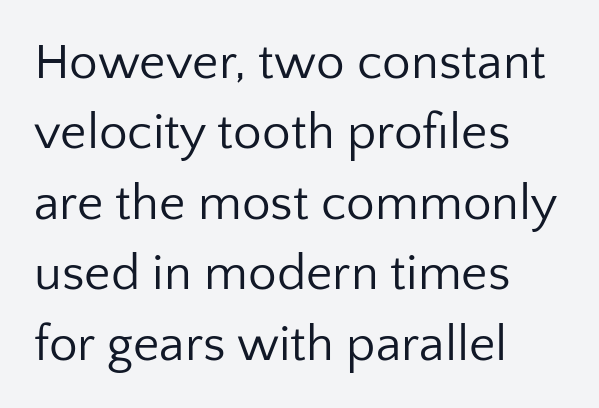
The image shows 51 px regular-weight sans-serif type, upright; set left-aligned, normal line spacing (1.38x), normal letter spacing, not underlined; low stroke contrast and a medium x-height.
